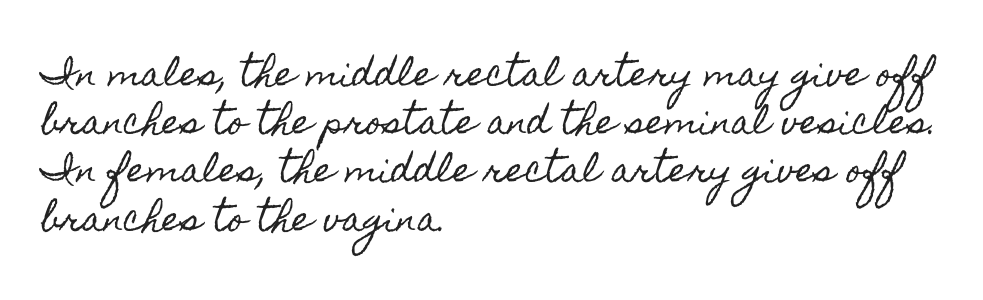
The image shows 33 px condensed type; set left-aligned, normal line spacing (1.46x), normal letter spacing, not underlined; a small x-height.
